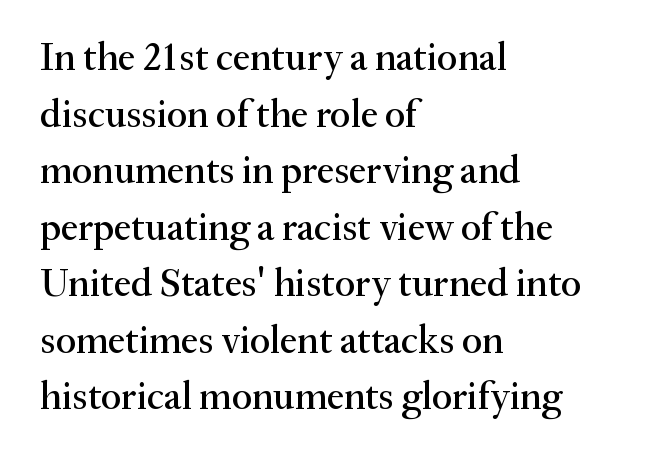
Q: Is the text italic (slanted)? A: No, it is upright.
Q: Is the typeface a serif or a sans-serif typeface? A: Serif.
Q: Is the text underlined? A: No.
Q: How is the paragraph aligned? A: Left-aligned.
Q: Is the spacing between letters normal or unusually wide? A: Normal.
Q: Is the spacing between lines tight, normal or loose? A: Normal.
Q: Width (condensed, normal, or wide)? A: Normal.
Q: Stroke contrast? A: Medium.
Q: x-height? A: Small.
Q: Monospaced? A: No.
